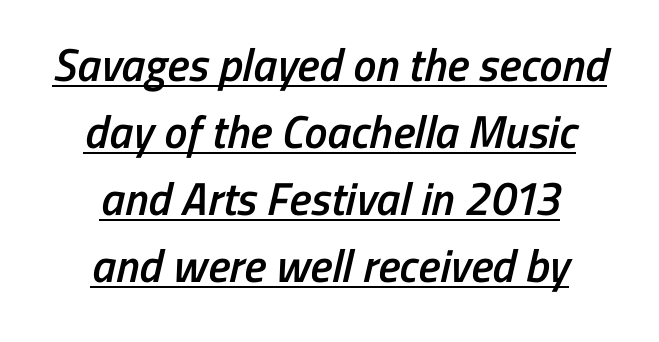
The image shows 46 px semibold, condensed sans-serif type; set centered, normal line spacing (1.46x), normal letter spacing, underlined; low stroke contrast and a medium x-height.
